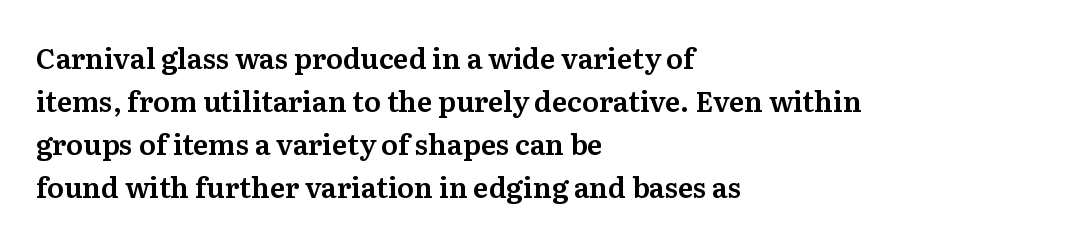
The image shows 28 px serif type, upright; set left-aligned, normal line spacing (1.53x), normal letter spacing, not underlined; medium stroke contrast and a medium x-height.
